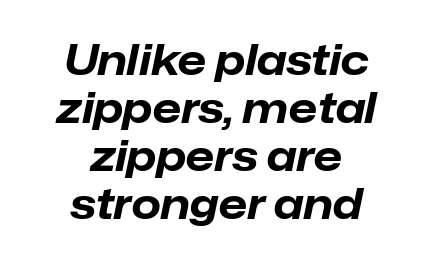
{"italic": "yes", "lean": "right", "slant_degrees": 12, "bold": "yes", "weight": "bold", "width": "normal", "stroke_contrast": "low", "x_height": "medium", "monospaced": "no", "underline": "no", "align": "center", "line_spacing": "tight", "line_spacing_ratio": 1.14, "letter_spacing": "normal", "letter_spacing_em": 0.0, "glyph_px": 42}
